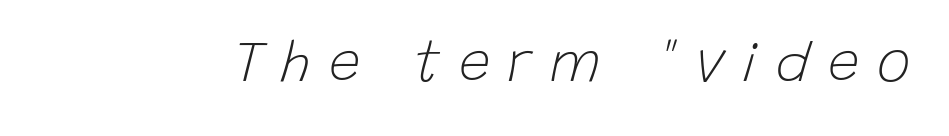
Q: Is the text bold? A: No.
Q: Is the text italic (slanted)? A: Yes, it leans right by about 15 degrees.
Q: Is the text underlined? A: No.
Q: Is the spacing between letters normal or unusually wide? A: Unusually wide.
Q: Width (condensed, normal, or wide)? A: Normal.
Q: Stroke contrast? A: Low.
Q: x-height? A: Large.
Q: Monospaced? A: No.
